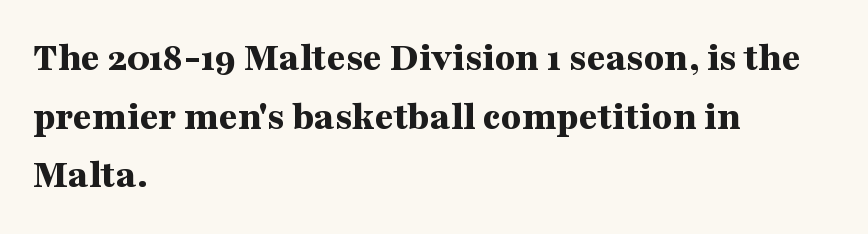
Has an underline been added? It has not. This is the regular roman posture of the typeface. Here the designer chose a conventional face with non-uniform glyph widths. Notice how descenders clear the ascenders below comfortably — that's standard leading. Heavy, bold letterforms.
